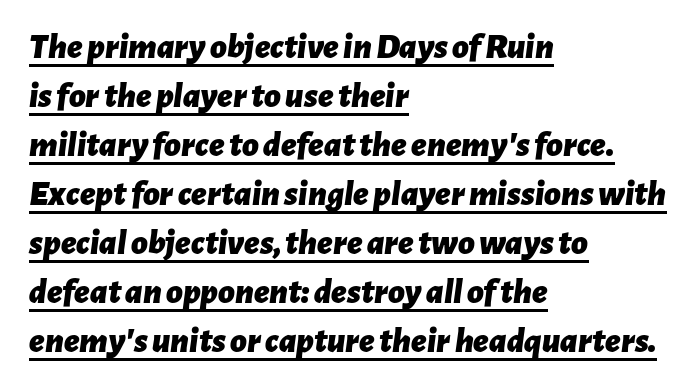
The image shows 36 px bold type, italic (leaning right); set left-aligned, normal line spacing (1.36x), normal letter spacing, underlined; low stroke contrast and a medium x-height.
